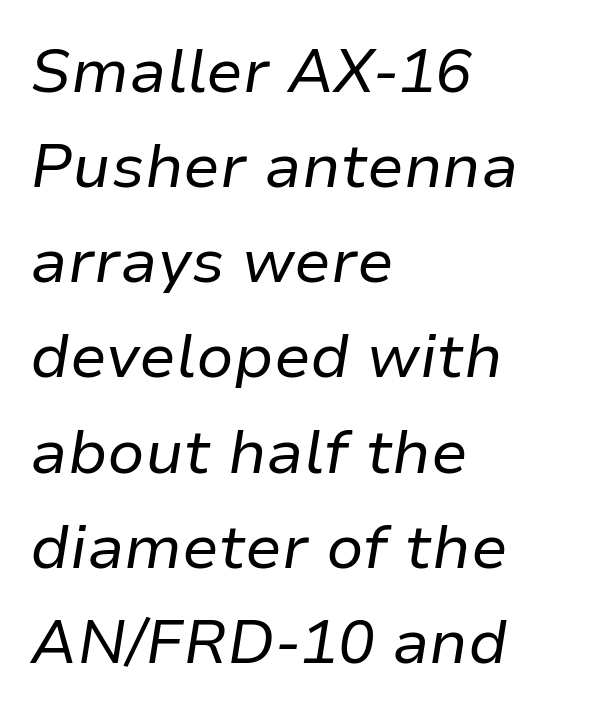
Q: Is the text bold? A: No.
Q: Is the text italic (slanted)? A: Yes, it leans right by about 9 degrees.
Q: Is the text underlined? A: No.
Q: How is the paragraph aligned? A: Left-aligned.
Q: Is the spacing between letters normal or unusually wide? A: Normal.
Q: Is the spacing between lines tight, normal or loose? A: Normal.
Q: Width (condensed, normal, or wide)? A: Normal.
Q: Stroke contrast? A: Low.
Q: x-height? A: Medium.
Q: Monospaced? A: No.
